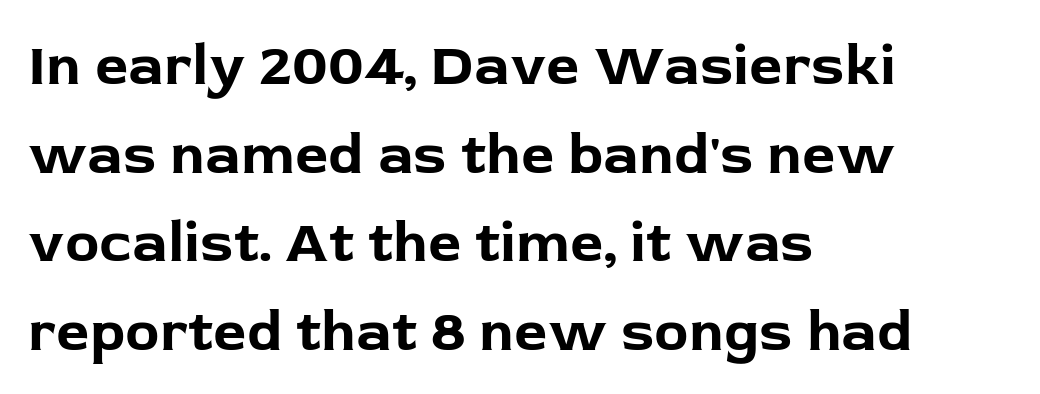
{"serif": "no", "italic": "no", "bold": "yes", "weight": "bold", "width": "normal", "stroke_contrast": "low", "x_height": "medium", "monospaced": "no", "underline": "no", "align": "left", "line_spacing": "normal", "line_spacing_ratio": 1.53, "letter_spacing": "normal", "letter_spacing_em": 0.0, "glyph_px": 58}
